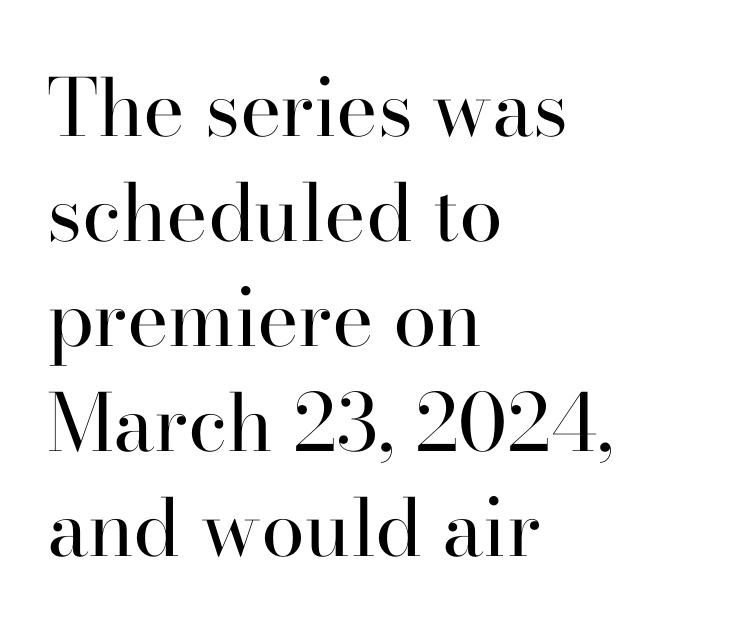
{"serif": "yes", "italic": "no", "bold": "no", "weight": "regular", "width": "normal", "stroke_contrast": "high", "x_height": "small", "monospaced": "no", "underline": "no", "align": "left", "line_spacing": "normal", "line_spacing_ratio": 1.33, "letter_spacing": "normal", "letter_spacing_em": 0.0, "glyph_px": 79}
